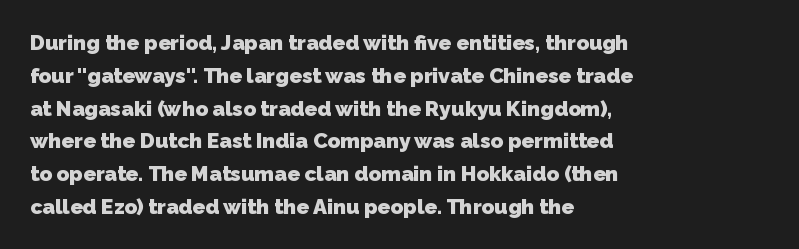
{"bold": "yes", "underline": "no", "align": "left", "line_spacing": "normal", "line_spacing_ratio": 1.56, "letter_spacing": "normal", "letter_spacing_em": 0.0, "glyph_px": 21}
